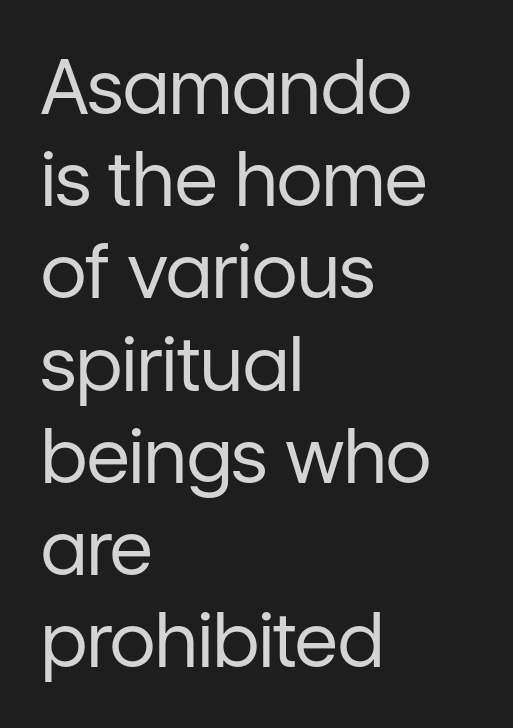
The image shows 75 px regular-weight sans-serif type, upright; set left-aligned, line spacing 1.23x, normal letter spacing, not underlined; low stroke contrast and a medium x-height.
